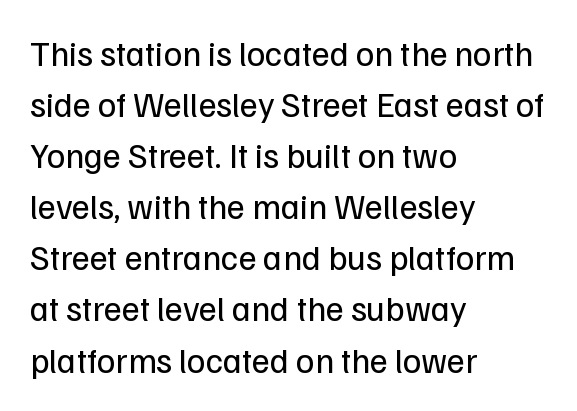
{"serif": "no", "italic": "no", "bold": "no", "weight": "regular", "width": "normal", "stroke_contrast": "low", "x_height": "medium", "monospaced": "no", "underline": "no", "align": "left", "line_spacing": "normal", "line_spacing_ratio": 1.46, "letter_spacing": "normal", "letter_spacing_em": 0.0, "glyph_px": 35}
